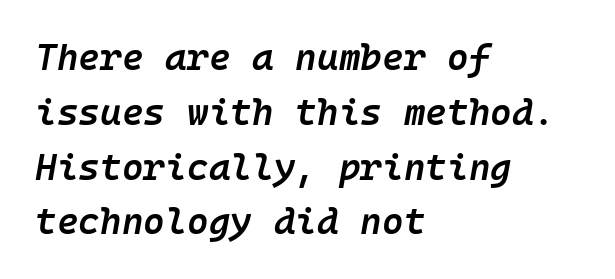
The image shows 37 px semibold type, italic (leaning right); set left-aligned, normal line spacing (1.48x), normal letter spacing, not underlined; low stroke contrast and a medium x-height.
